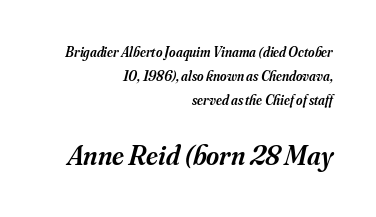
Q: Is the text bold? A: Semi-bold.
Q: Is the text italic (slanted)? A: Yes, it leans right by about 16 degrees.
Q: Is the typeface a serif or a sans-serif typeface? A: Serif.
Q: Is the text underlined? A: No.
Q: How is the paragraph aligned? A: Right-aligned.
Q: Is the spacing between letters normal or unusually wide? A: Normal.
Q: Which block of text is set in a larger size, the first (top) or the second (bottom)? A: The second (bottom) one.
Q: Width (condensed, normal, or wide)? A: Normal.
Q: Stroke contrast? A: Medium.
Q: x-height? A: Small.
Q: Monospaced? A: No.
